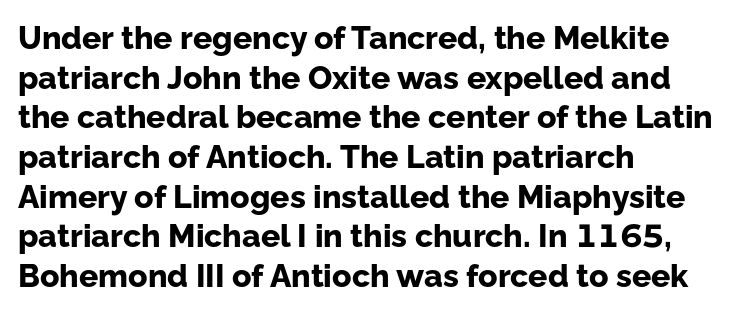
{"serif": "no", "italic": "no", "bold": "yes", "weight": "bold", "width": "normal", "stroke_contrast": "low", "x_height": "medium", "monospaced": "no", "underline": "no", "align": "left", "line_spacing_ratio": 1.24, "letter_spacing": "normal", "letter_spacing_em": 0.0, "glyph_px": 32}
